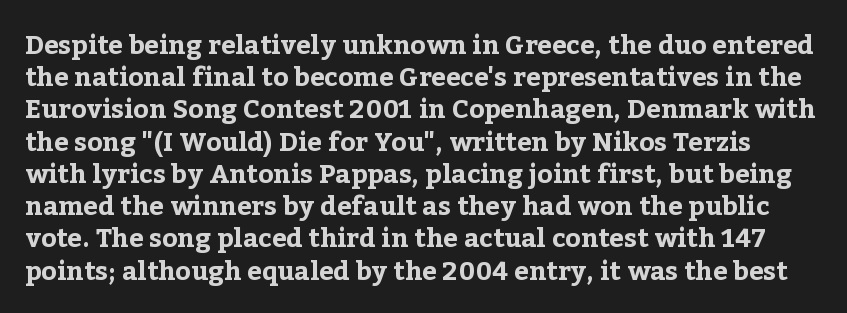
Q: Is the text bold? A: Yes.
Q: Is the text italic (slanted)? A: No, it is upright.
Q: Is the text underlined? A: No.
Q: Is the spacing between letters normal or unusually wide? A: Normal.
